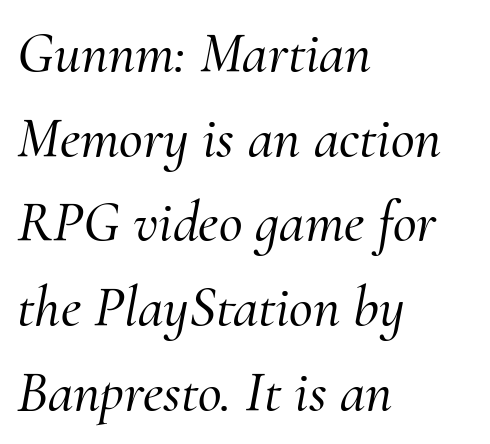
The image shows 58 px serif type, italic (leaning right); set left-aligned, normal line spacing (1.46x), normal letter spacing, not underlined; medium stroke contrast and a small x-height.
